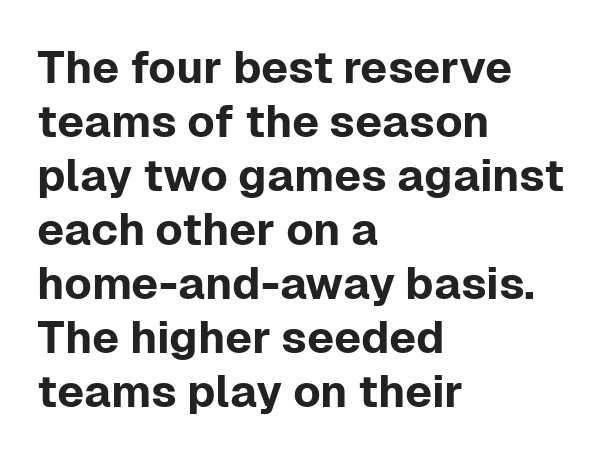
{"serif": "no", "italic": "no", "width": "normal", "stroke_contrast": "low", "x_height": "medium", "monospaced": "no", "underline": "no", "align": "left", "line_spacing_ratio": 1.2, "letter_spacing": "normal", "letter_spacing_em": 0.0, "glyph_px": 45}
